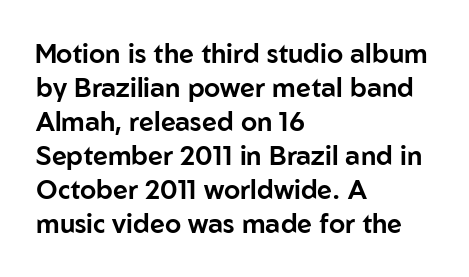
{"italic": "no", "underline": "no", "align": "left", "line_spacing": "normal", "line_spacing_ratio": 1.31, "letter_spacing": "normal", "letter_spacing_em": 0.0, "glyph_px": 26}
